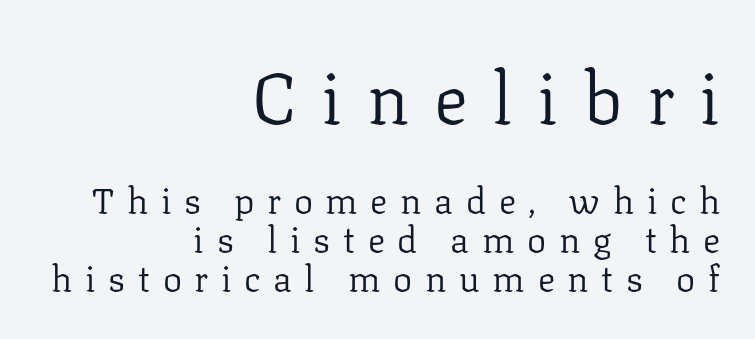
Note the varied advance widths — an 'i' is clearly narrower than an 'm'. Students, note that the glyphs here are deliberately spaced far apart. The letters look calm and open, with moderate or lighter stems. The composition opens big and finishes small. Right-aligned paragraph, ragged on the left. Designer's note — italics off, roman on.
